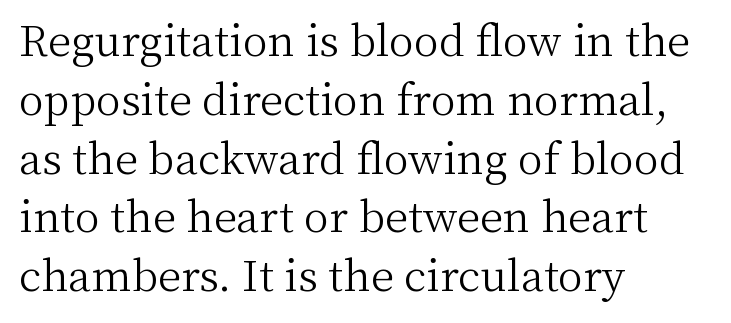
Q: Is the text bold? A: No.
Q: Is the text italic (slanted)? A: No, it is upright.
Q: Is the typeface a serif or a sans-serif typeface? A: Serif.
Q: Is the text underlined? A: No.
Q: How is the paragraph aligned? A: Left-aligned.
Q: Is the spacing between letters normal or unusually wide? A: Normal.
Q: Is the spacing between lines tight, normal or loose? A: Normal.
Q: Width (condensed, normal, or wide)? A: Normal.
Q: Stroke contrast? A: Medium.
Q: x-height? A: Medium.
Q: Monospaced? A: No.
